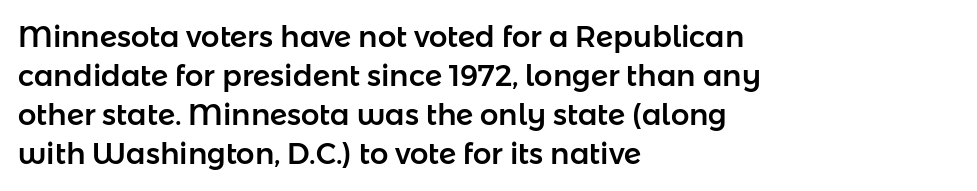
Q: Is the text italic (slanted)? A: No, it is upright.
Q: Is the typeface a serif or a sans-serif typeface? A: Sans-serif.
Q: Is the text underlined? A: No.
Q: How is the paragraph aligned? A: Left-aligned.
Q: Is the spacing between letters normal or unusually wide? A: Normal.
Q: Is the spacing between lines tight, normal or loose? A: Normal.
Q: Width (condensed, normal, or wide)? A: Normal.
Q: Stroke contrast? A: Low.
Q: x-height? A: Medium.
Q: Monospaced? A: No.
